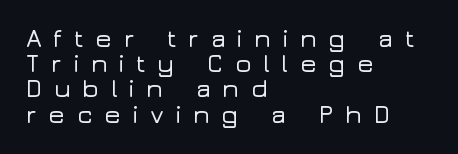
The image shows 25 px text type, upright; set left-aligned, tight line spacing (1.01x), unusually wide letter spacing (+0.45 em), not underlined.
